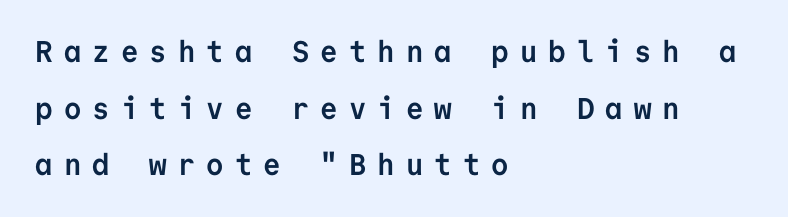
{"serif": "no", "italic": "no", "bold": "yes", "weight": "semibold", "width": "normal", "stroke_contrast": "low", "x_height": "medium", "monospaced": "yes", "underline": "no", "align": "left", "line_spacing_ratio": 1.89, "letter_spacing": "wide", "letter_spacing_em": 0.37, "glyph_px": 30}
